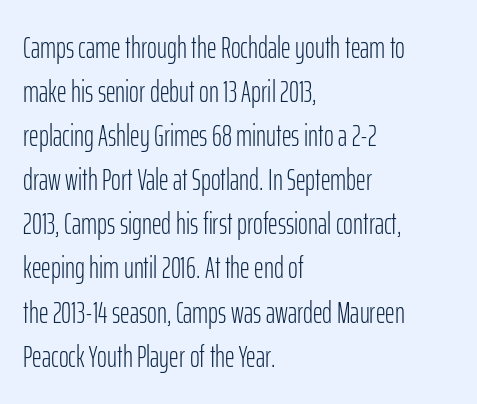
{"serif": "no", "italic": "no", "bold": "no", "weight": "light", "width": "condensed", "stroke_contrast": "low", "x_height": "medium", "monospaced": "no", "underline": "no", "align": "left", "line_spacing": "normal", "line_spacing_ratio": 1.47, "letter_spacing": "normal", "letter_spacing_em": 0.0, "glyph_px": 30}
